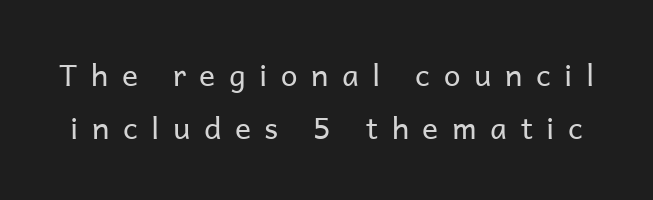
Here the designer chose a conventional face with non-uniform glyph widths. Look at the bottom of the vertical strokes: they stop flat, with no serifs. The axis of the letterforms is exactly vertical. A bare baseline throughout the passage. The letters are spread apart with noticeably loose tracking. Weight: regular or lighter.
